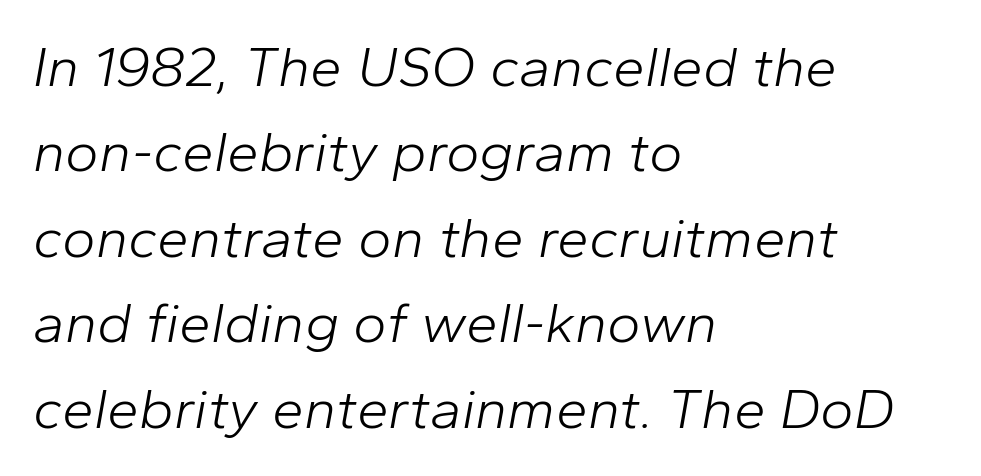
{"italic": "yes", "lean": "right", "slant_degrees": 10, "bold": "no", "weight": "light", "width": "normal", "stroke_contrast": "low", "x_height": "medium", "monospaced": "no", "underline": "no", "align": "left", "line_spacing": "normal", "line_spacing_ratio": 1.5, "letter_spacing": "normal", "letter_spacing_em": 0.0, "glyph_px": 57}
